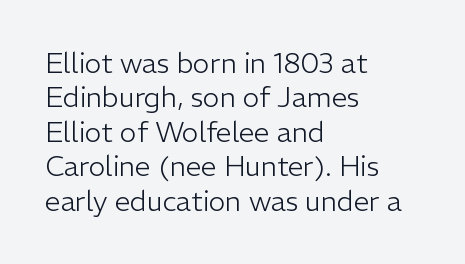
Tracking here is standard; glyphs follow each other at the usual distance. Spacing verdict: proportional, widths tailored to each character. Type style note: lacks serifs. Does the copy run flush right? No — it runs flush left.
